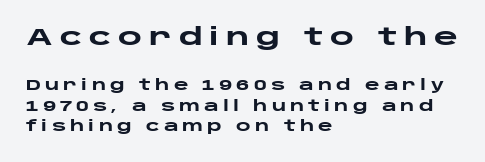
The paragraph shown leans on its left margin. Does the leading feel generous? No, just average. The string is rendered with underlining switched off. The emphasis by scale lands on block number one, above.
